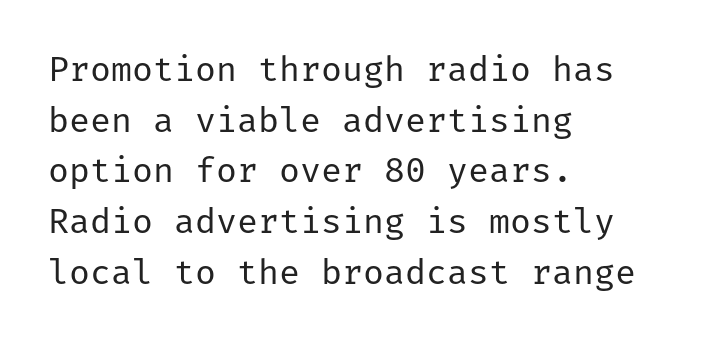
The image shows 35 px regular-weight sans-serif type, upright; set left-aligned, normal line spacing (1.45x), normal letter spacing, not underlined; low stroke contrast and a medium x-height.
